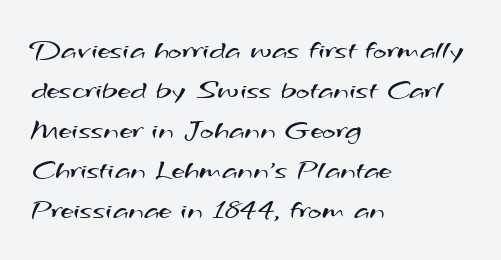
The text was rendered using a sans face with plain stroke endings. Visually the block forms a straight wall on the left and a jagged coastline on the right. Weight: not bold — regular or lighter. Tracking value appears to be zero — textbook default spacing. Think of a printed novel: that variable character pitch is what you see here. Descender tails drop into unmarked territory.
